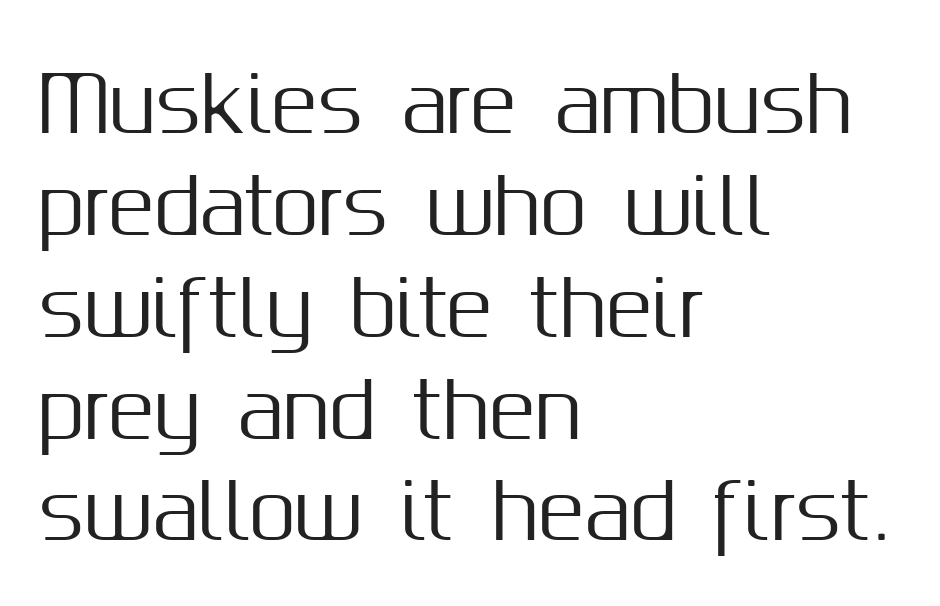
{"serif": "no", "italic": "no", "width": "normal", "stroke_contrast": "medium", "x_height": "medium", "monospaced": "no", "underline": "no", "align": "left", "line_spacing": "normal", "line_spacing_ratio": 1.34, "letter_spacing": "normal", "letter_spacing_em": 0.0, "glyph_px": 76}
